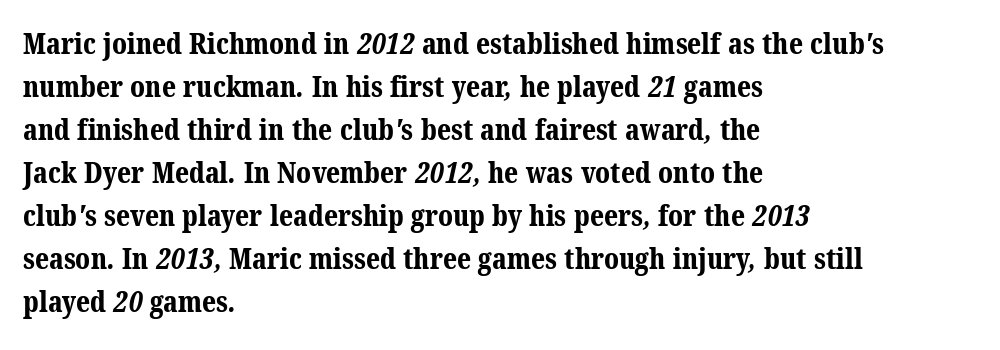
{"serif": "yes", "bold": "yes", "weight": "bold", "width": "normal", "stroke_contrast": "medium", "x_height": "medium", "monospaced": "no", "underline": "no", "align": "left", "line_spacing": "normal", "line_spacing_ratio": 1.48, "letter_spacing": "normal", "letter_spacing_em": 0.0, "glyph_px": 29}
